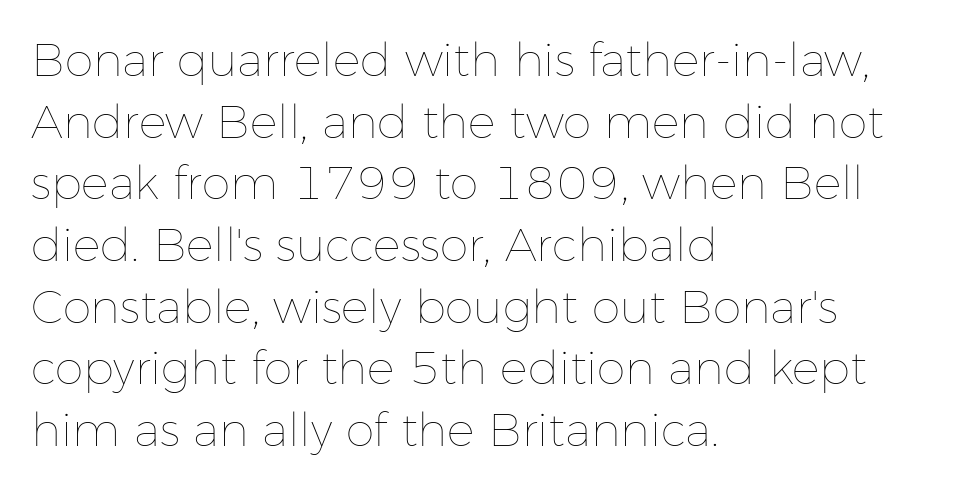
Q: Is the text bold? A: No.
Q: Is the text italic (slanted)? A: No, it is upright.
Q: Is the text underlined? A: No.
Q: How is the paragraph aligned? A: Left-aligned.
Q: Is the spacing between letters normal or unusually wide? A: Normal.
Q: Is the spacing between lines tight, normal or loose? A: Normal.
Q: Width (condensed, normal, or wide)? A: Normal.
Q: Stroke contrast? A: Low.
Q: x-height? A: Medium.
Q: Monospaced? A: No.
